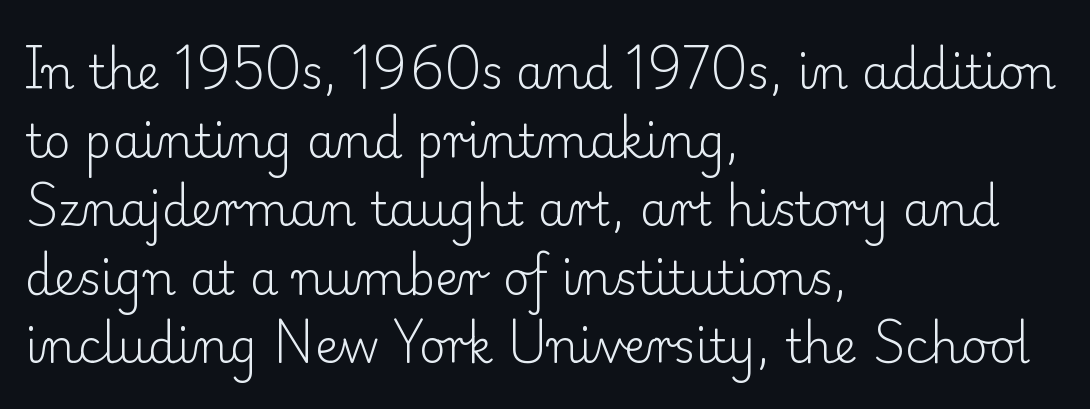
{"italic": "no", "bold": "no", "weight": "light", "width": "normal", "stroke_contrast": "low", "x_height": "small", "monospaced": "no", "underline": "no", "align": "left", "line_spacing": "normal", "line_spacing_ratio": 1.49, "letter_spacing": "normal", "letter_spacing_em": 0.0, "glyph_px": 46}
